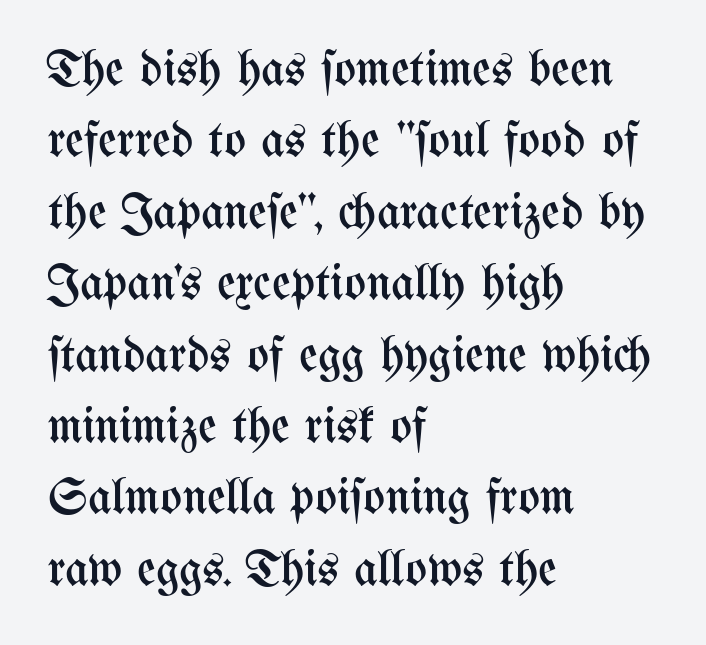
Glance below the letters and you will spot only blank space. Do the characters align in a grid? No, the font is proportional. Weight: not bold — regular or lighter. A typesetter would call this leading conventional body-copy spacing.
